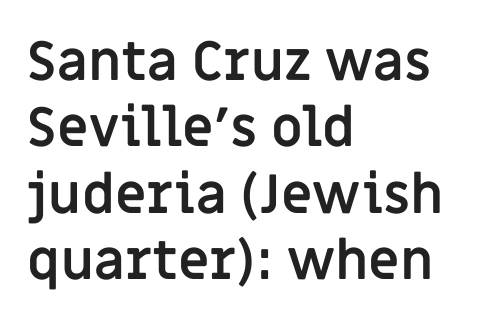
Q: Is the text bold? A: Yes.
Q: Is the text italic (slanted)? A: No, it is upright.
Q: Is the typeface a serif or a sans-serif typeface? A: Sans-serif.
Q: Is the text underlined? A: No.
Q: How is the paragraph aligned? A: Left-aligned.
Q: Is the spacing between letters normal or unusually wide? A: Normal.
Q: Width (condensed, normal, or wide)? A: Normal.
Q: Stroke contrast? A: Low.
Q: x-height? A: Large.
Q: Monospaced? A: No.
